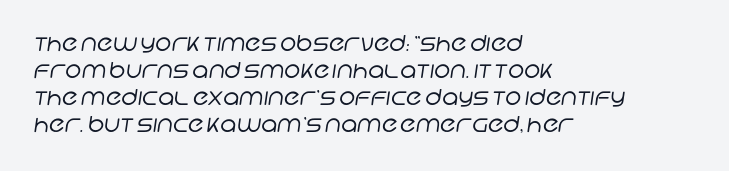
This sample uses plain, unmodified letter spacing. The compositor pushed each line to the left boundary. Descenders hang freely into open space. Compared with a typical body face, this is equally light or lighter still.
